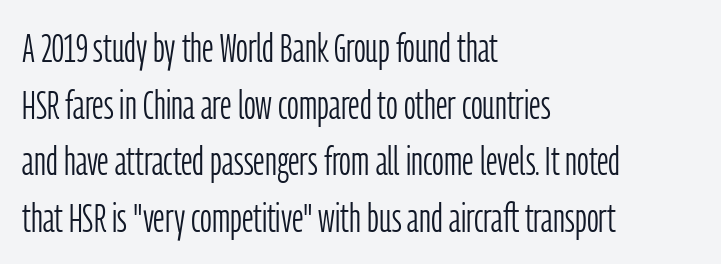
{"serif": "no", "italic": "no", "bold": "no", "weight": "light", "width": "condensed", "stroke_contrast": "low", "x_height": "medium", "monospaced": "no", "underline": "no", "align": "left", "line_spacing": "normal", "line_spacing_ratio": 1.38, "letter_spacing": "normal", "letter_spacing_em": 0.0, "glyph_px": 41}
